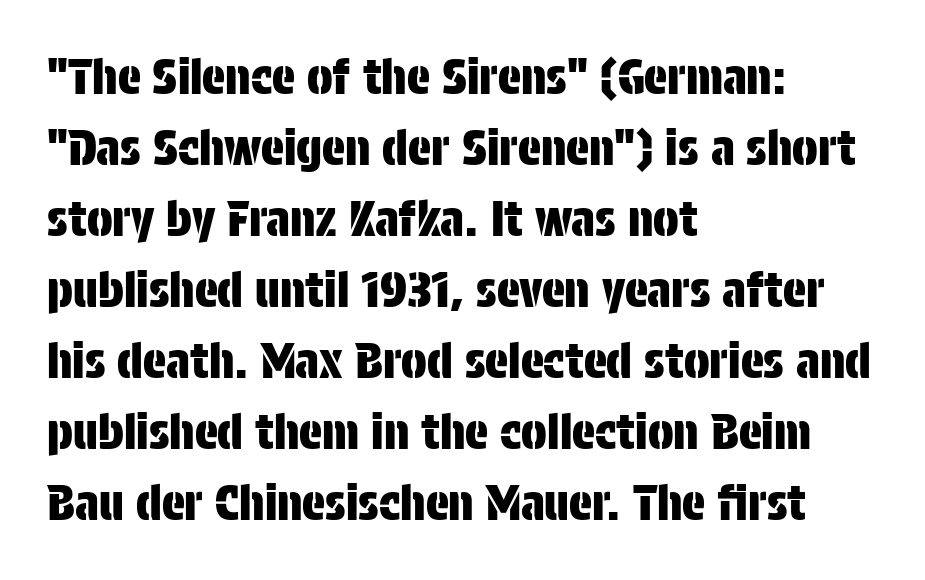
What kind of face is this? One without serifs — a sans. These lines stack with their left ends in a neat column. The specimen omits any rule beneath the text block's lines. How are the letters spaced? Ordinarily, with no added tracking. Each letter keeps its own natural width here, so spacing adapts to shape.
